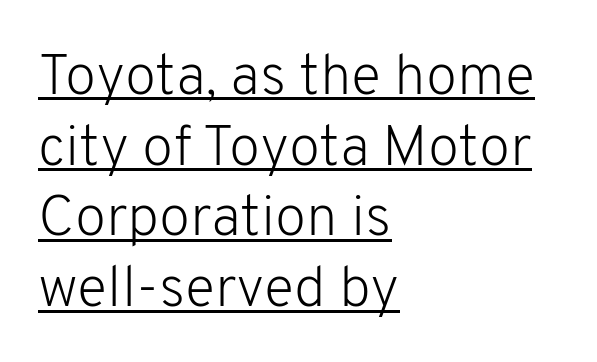
{"serif": "no", "italic": "no", "bold": "no", "weight": "light", "width": "normal", "stroke_contrast": "low", "x_height": "medium", "monospaced": "no", "underline": "yes", "align": "left", "line_spacing_ratio": 1.24, "letter_spacing": "normal", "letter_spacing_em": 0.0, "glyph_px": 57}
